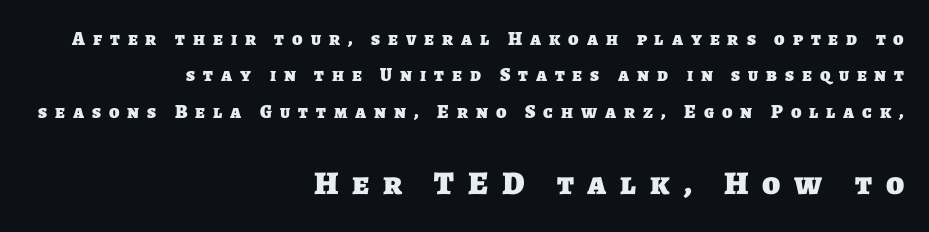
Q: Is the text bold? A: Yes.
Q: Is the typeface a serif or a sans-serif typeface? A: Sans-serif.
Q: Is the text underlined? A: No.
Q: How is the paragraph aligned? A: Right-aligned.
Q: Is the spacing between letters normal or unusually wide? A: Unusually wide.
Q: Is the spacing between lines tight, normal or loose? A: Loose.
Q: Which block of text is set in a larger size, the first (top) or the second (bottom)? A: The second (bottom) one.
Q: Width (condensed, normal, or wide)? A: Normal.
Q: Stroke contrast? A: Low.
Q: x-height? A: Large.
Q: Monospaced? A: No.
